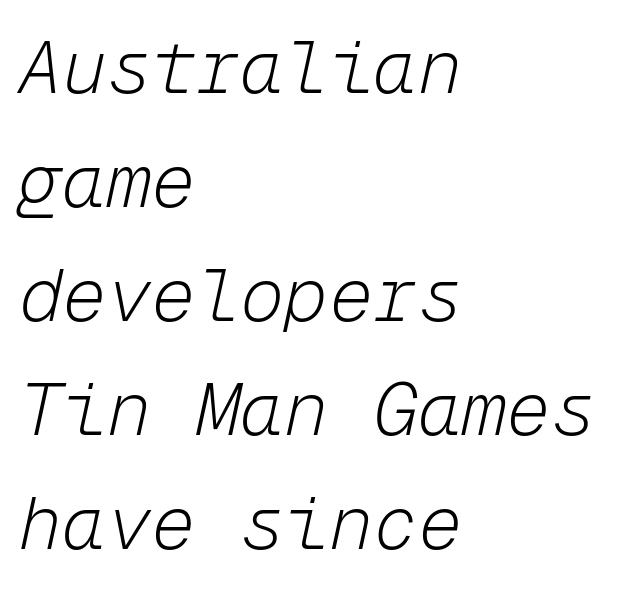
Q: Is the text bold? A: No.
Q: Is the text italic (slanted)? A: Yes, it leans right by about 12 degrees.
Q: Is the text underlined? A: No.
Q: How is the paragraph aligned? A: Left-aligned.
Q: Is the spacing between letters normal or unusually wide? A: Normal.
Q: Is the spacing between lines tight, normal or loose? A: Normal.
Q: Width (condensed, normal, or wide)? A: Normal.
Q: Stroke contrast? A: Low.
Q: x-height? A: Medium.
Q: Monospaced? A: Yes.
